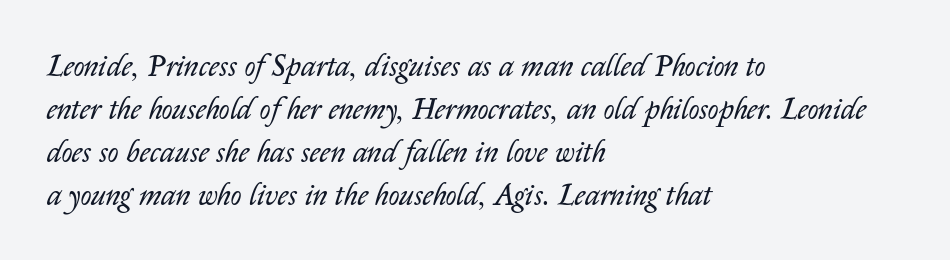
{"italic": "yes", "lean": "right", "slant_degrees": 14, "bold": "no", "weight": "regular", "width": "normal", "stroke_contrast": "low", "x_height": "medium", "monospaced": "no", "underline": "no", "align": "left", "line_spacing": "normal", "line_spacing_ratio": 1.43, "letter_spacing": "normal", "letter_spacing_em": 0.0, "glyph_px": 30}
